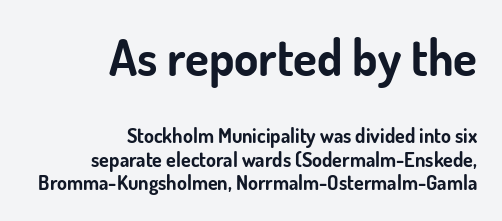
The image shows 49 px bold sans-serif type, upright; set right-aligned, line spacing 1.18x, normal letter spacing, not underlined; the first (top) block is 2.45x larger; low stroke contrast and a small x-height.
